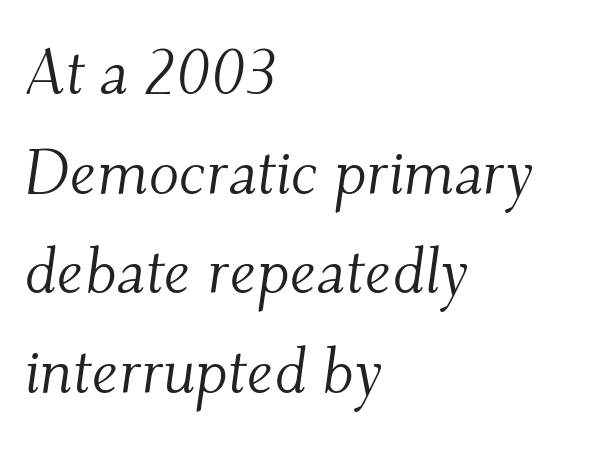
The letterforms sit shoulder to shoulder at normal distance. The face used here is proportionally spaced, like ordinary book or web type. The typeface has the unassuming heft of standard copy or less. Has an underline been added? It has not. Each line starts at the same left margin while the right side varies. Little horizontal feet cap the strokes, marking this as serif type.
